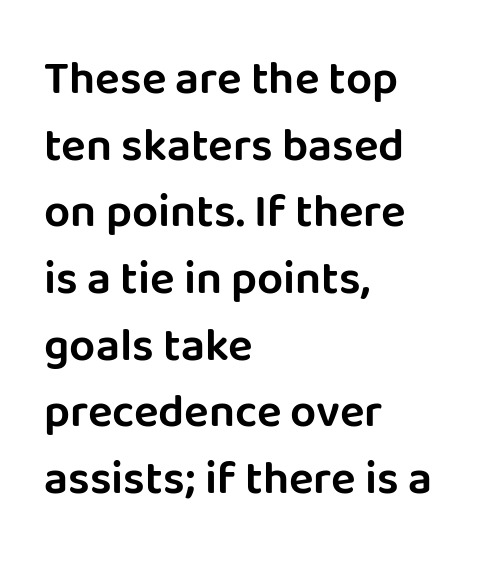
Is this a fixed-width face? No — the glyphs have proportional, varying widths. A typesetter would label this face a sans. Notice how the passage keeps a crisp vertical edge on the left only. When letters stand straight like this, we call the style roman or upright. Characters follow at the spacing the type designer built in. The passage shown is not underscored anywhere.
